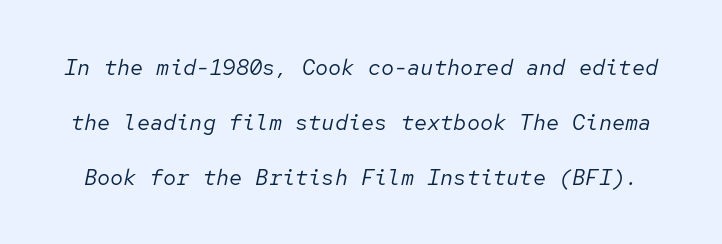
Q: Is the text bold? A: No.
Q: Is the text italic (slanted)? A: Yes, it leans right by about 12 degrees.
Q: Is the text underlined? A: No.
Q: Is the spacing between letters normal or unusually wide? A: Normal.
Q: Is the spacing between lines tight, normal or loose? A: Loose.
